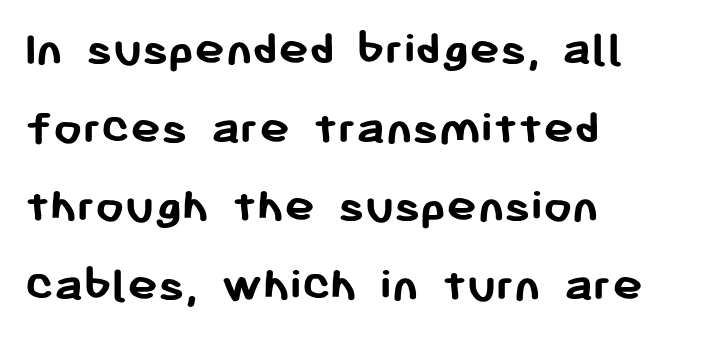
This is roman type, the default non-slanted kind. Caption: multi-line text, flush left, ragged right. Has an underline been added? It has not. You can tell from the bare stems that sans-serif type was used. Summary of vertical rhythm: regular, with standard interline spacing. What weight is shown? A full bold with thick strokes.
